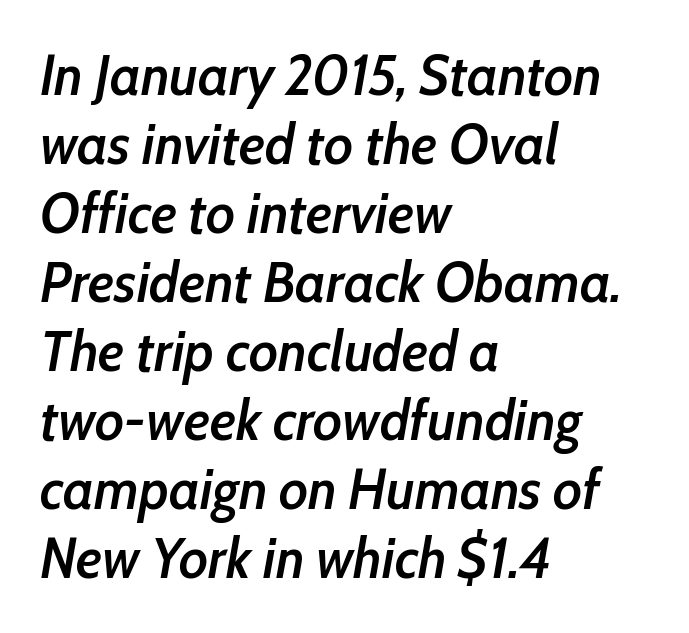
A semibold gives these letters moderate extra thickness, short of bold. Short and long lines alike share a common starting point at left. The passage shown is typed in a proportional face where columns would drift. The letterforms sit shoulder to shoulder at normal distance. When letters slant like this, we call the style italic.
